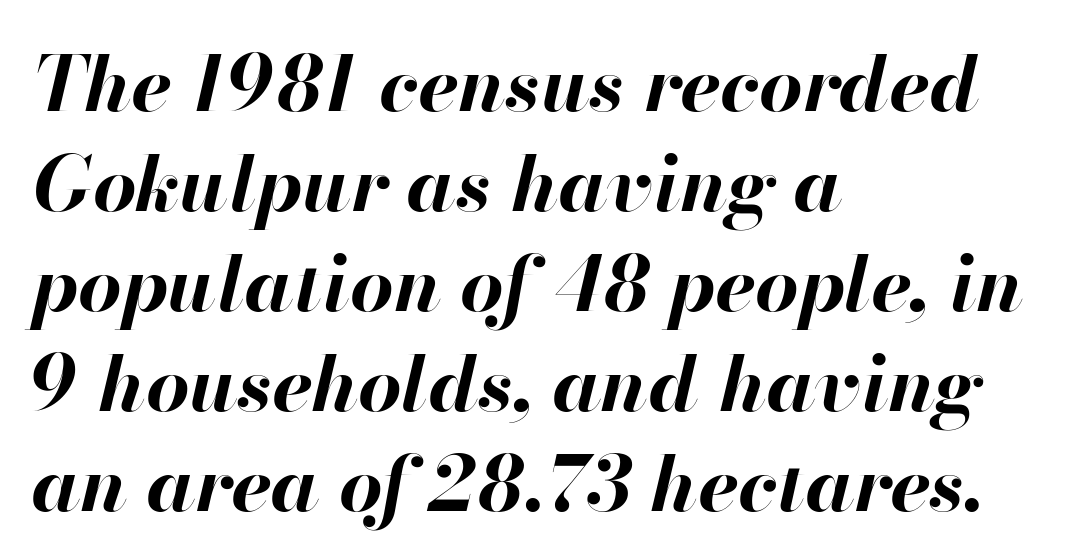
Q: Is the text bold? A: Yes.
Q: Is the text italic (slanted)? A: Yes, it leans right by about 13 degrees.
Q: Is the text underlined? A: No.
Q: How is the paragraph aligned? A: Left-aligned.
Q: Is the spacing between letters normal or unusually wide? A: Normal.
Q: Is the spacing between lines tight, normal or loose? A: Normal.
Q: Width (condensed, normal, or wide)? A: Normal.
Q: Stroke contrast? A: High.
Q: x-height? A: Small.
Q: Monospaced? A: No.
